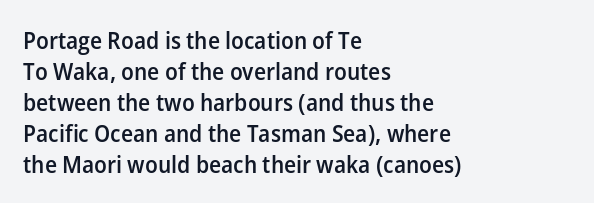
The image shows 24 px text type, upright; set left-aligned, normal line spacing (1.29x), normal letter spacing, not underlined.
